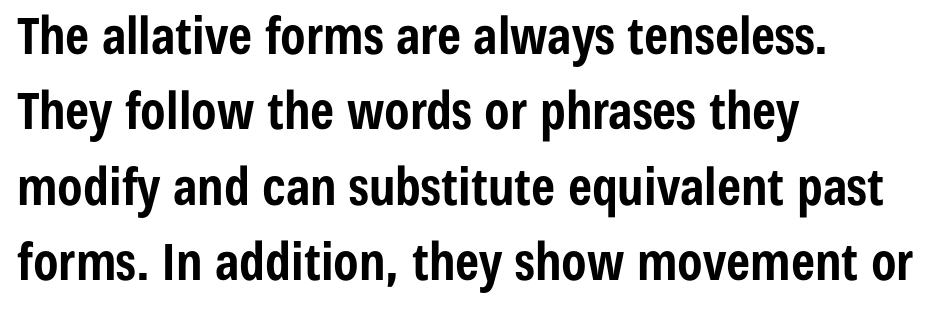
Layout note: lines flush left. The letterforms sit shoulder to shoulder at normal distance. Students, this is bold: see how much ink each stroke carries. The letters stand straight up with perfectly vertical stems. The passage shown is not underscored anywhere. The space between consecutive lines is moderate.
